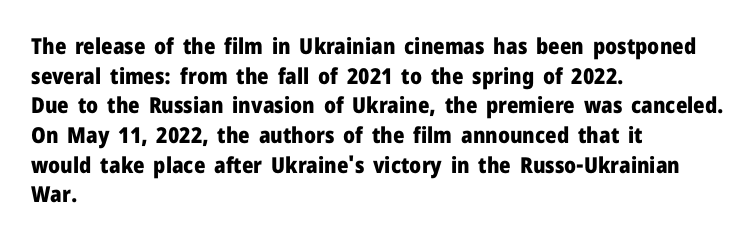
Q: Is the text bold? A: Yes.
Q: Is the text italic (slanted)? A: No, it is upright.
Q: Is the text underlined? A: No.
Q: How is the paragraph aligned? A: Left-aligned.
Q: Is the spacing between letters normal or unusually wide? A: Normal.
Q: Is the spacing between lines tight, normal or loose? A: Normal.
